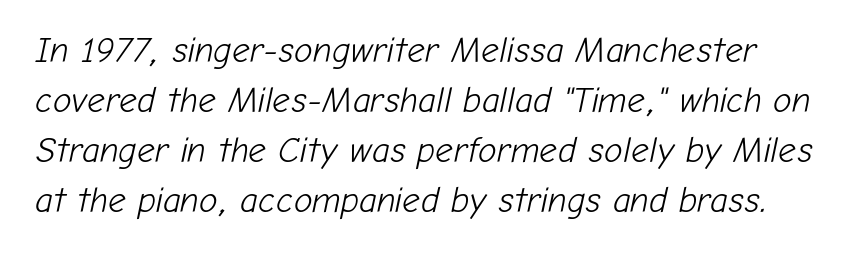
Q: Is the text bold? A: No.
Q: Is the text italic (slanted)? A: Yes, it leans right by about 12 degrees.
Q: Is the text underlined? A: No.
Q: Is the spacing between letters normal or unusually wide? A: Normal.
Q: Is the spacing between lines tight, normal or loose? A: Normal.
Q: Width (condensed, normal, or wide)? A: Normal.
Q: Stroke contrast? A: Low.
Q: x-height? A: Medium.
Q: Monospaced? A: No.
